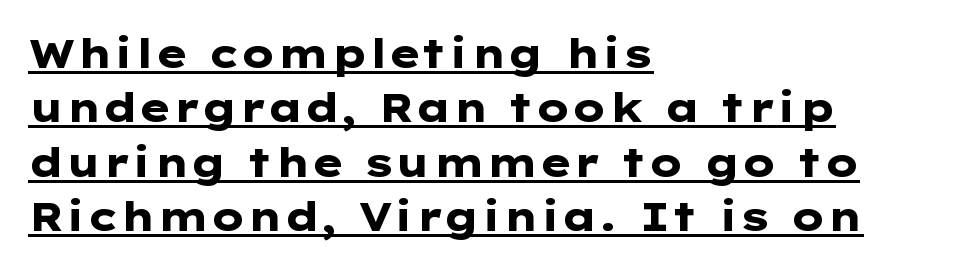
Tracking value appears to be zero — textbook default spacing. A normal amount of white space separates one row of letters from the next. Check where the strokes stop: nothing finishes them off — pure sans. When letters stand straight like this, we call the style roman or upright. You can see a thin bar hugging the bottom of the glyphs. Plenty of ink on the page — the face is bold.
